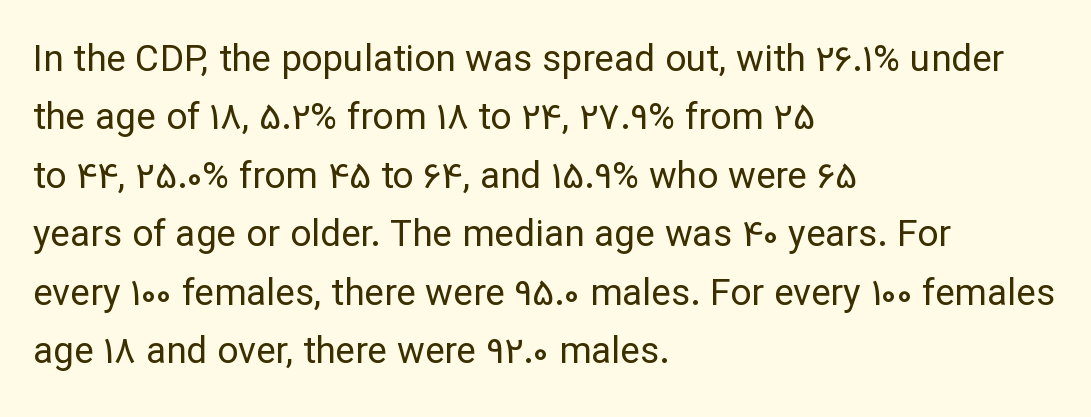
Note the varied advance widths — an 'i' is clearly narrower than an 'm'. A classic flush-left, rag-right setting is used for this passage. Caption: face not bold, strokes unweighted. The passage shown is typeset with a sans-serif family. There is no visible air inserted between adjacent glyphs.
